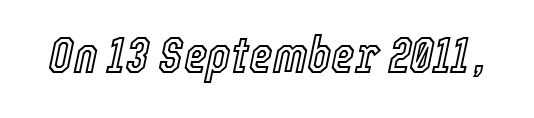
{"italic": "yes", "lean": "right", "slant_degrees": 12, "width": "condensed", "x_height": "medium", "monospaced": "no", "underline": "no", "letter_spacing": "normal", "letter_spacing_em": 0.0, "glyph_px": 51}
